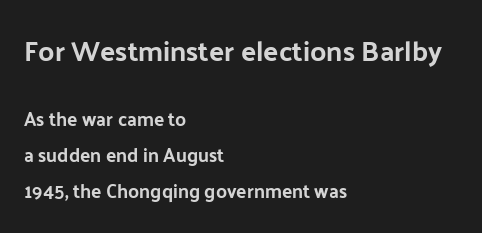
The image shows 28 px sans-serif type, upright; set left-aligned, loose line spacing (1.91x), normal letter spacing, not underlined; the first (top) block is 1.47x larger; low stroke contrast and a medium x-height.
